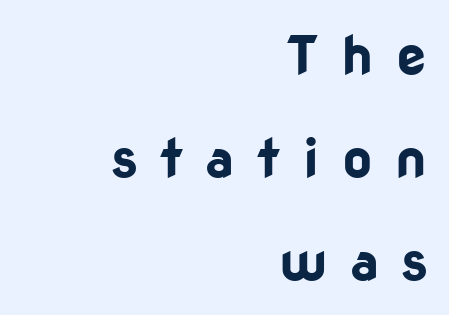
Q: Is the text bold? A: Yes.
Q: Is the text italic (slanted)? A: No, it is upright.
Q: Is the typeface a serif or a sans-serif typeface? A: Sans-serif.
Q: Is the text underlined? A: No.
Q: How is the paragraph aligned? A: Right-aligned.
Q: Is the spacing between letters normal or unusually wide? A: Unusually wide.
Q: Is the spacing between lines tight, normal or loose? A: Loose.
Q: Width (condensed, normal, or wide)? A: Normal.
Q: Stroke contrast? A: Low.
Q: x-height? A: Medium.
Q: Monospaced? A: No.
